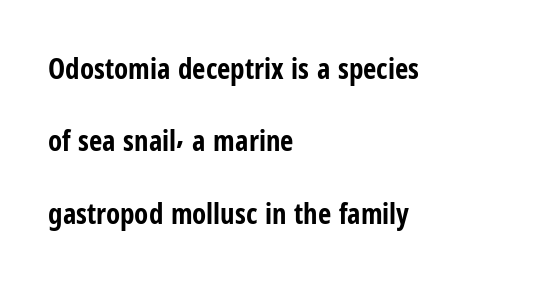
{"serif": "no", "italic": "no", "bold": "yes", "weight": "bold", "width": "condensed", "stroke_contrast": "low", "x_height": "medium", "monospaced": "no", "underline": "no", "align": "left", "line_spacing": "loose", "line_spacing_ratio": 2.5, "letter_spacing": "normal", "letter_spacing_em": 0.0, "glyph_px": 29}
